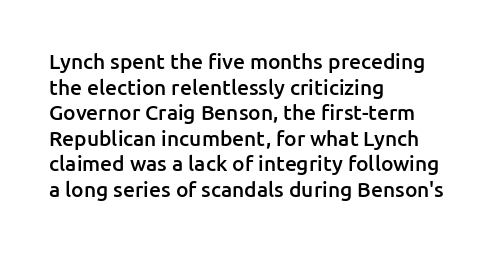
Nobody drew a line under any word here. The letters stand straight up with perfectly vertical stems. Emphasis by weight is partial: semibold. Nobody touched the tracking dial on this one. Compared with a centered layout, this one pins lines to the left instead.
